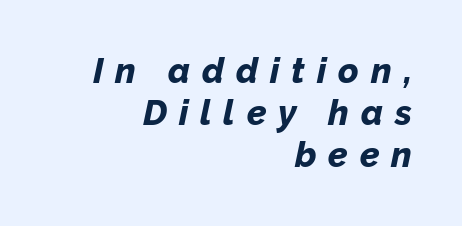
The image shows 35 px bold type, italic (leaning right); set right-aligned, line spacing 1.2x, unusually wide letter spacing (+0.34 em), not underlined; low stroke contrast and a medium x-height.
